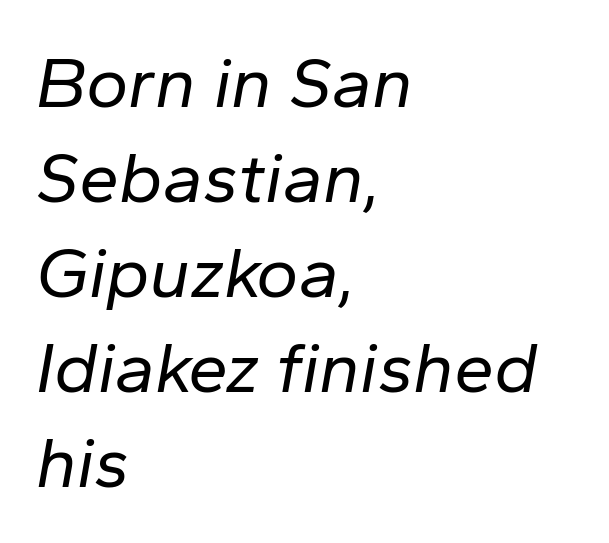
The face used here is proportionally spaced, like ordinary book or web type. Looking at the ascenders, they clearly lean. No extra ink here — the face is not bold. This sample is left-justified, so line endings fall wherever the words run out. In terms of leading, this rendering sits right in the middle. Clear beneath every line of the passage.
